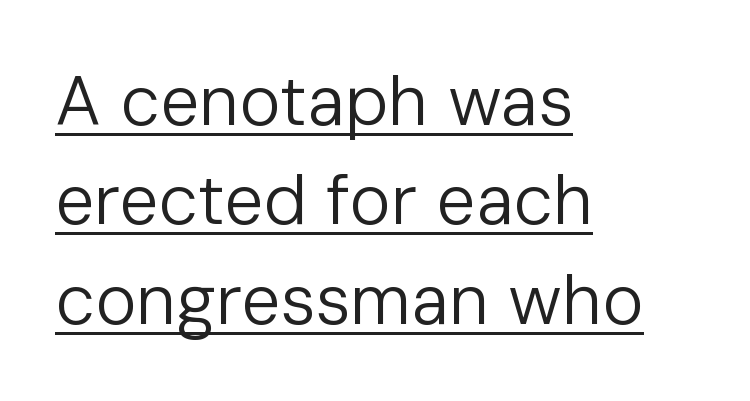
Compared with a typical body face, this is equally light or lighter still. Font category for this specimen: sans-serif. These lines are rendered in a variable-pitch font. Every row of glyphs begins at an identical x-position on the left. The specimen includes a rule beneath the text block's lines.
